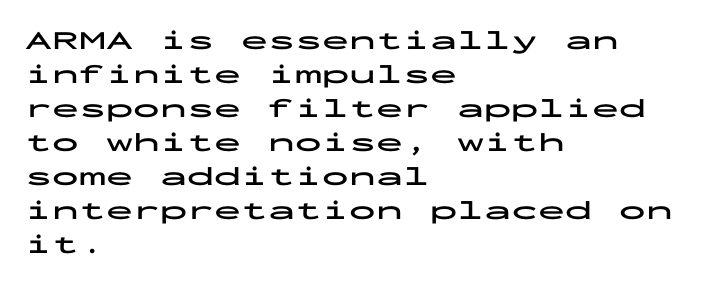
The image shows 27 px bold type, upright; set left-aligned, normal line spacing (1.26x), normal letter spacing, not underlined.
